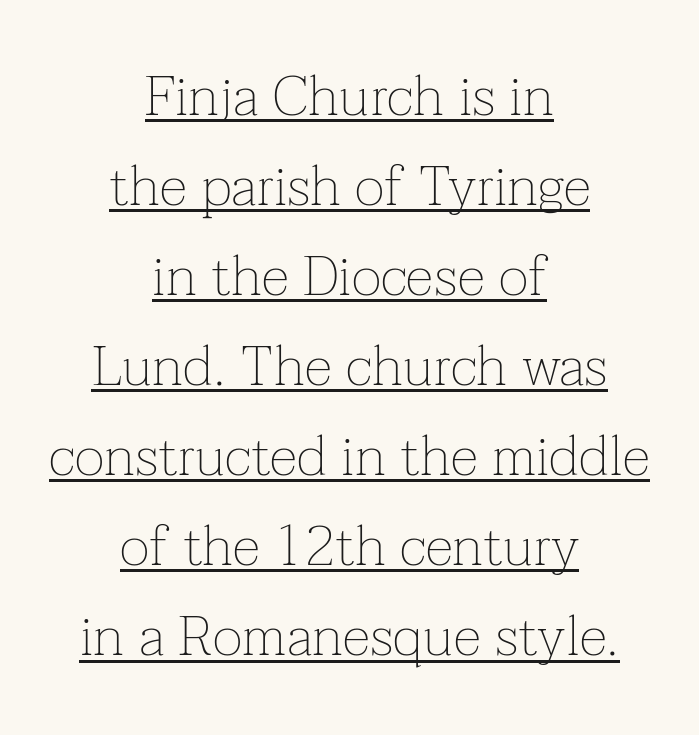
Honestly, the row spacing looks completely unremarkable. The specimen reads as upright at a glance. Think of a printed novel: that variable character pitch is what you see here. Is this a heavy cut? Hardly; it is regular or lighter. What stands out about the letter spacing? Nothing — it is the standard amount.
